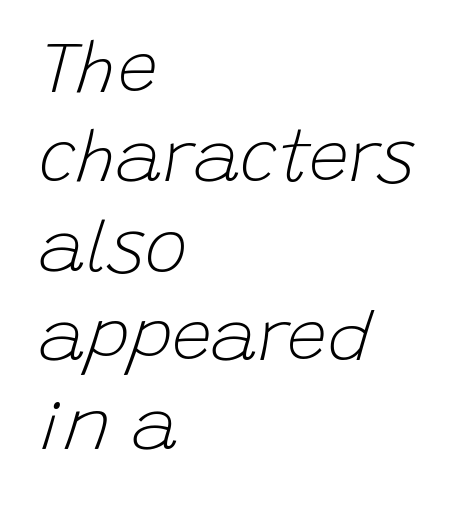
The image shows 72 px light type, italic (leaning right); set left-aligned, line spacing 1.24x, normal letter spacing, not underlined; low stroke contrast and a large x-height.
